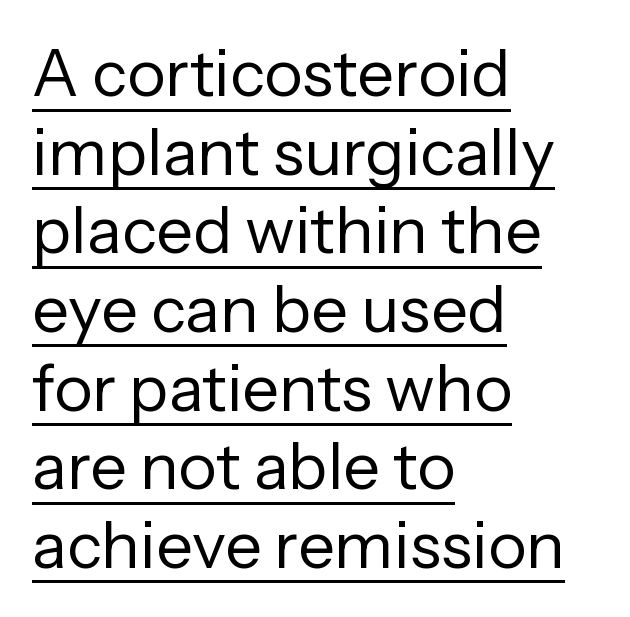
Q: Is the text bold? A: No.
Q: Is the text italic (slanted)? A: No, it is upright.
Q: Is the typeface a serif or a sans-serif typeface? A: Sans-serif.
Q: Is the text underlined? A: Yes.
Q: How is the paragraph aligned? A: Left-aligned.
Q: Is the spacing between letters normal or unusually wide? A: Normal.
Q: Width (condensed, normal, or wide)? A: Normal.
Q: Stroke contrast? A: Low.
Q: x-height? A: Medium.
Q: Monospaced? A: No.
